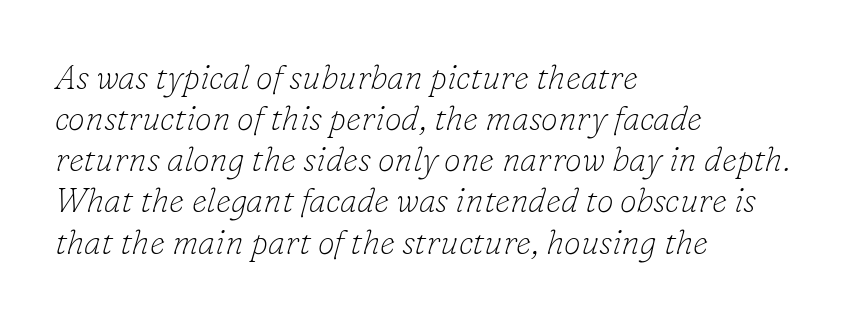
{"serif": "yes", "italic": "yes", "lean": "right", "slant_degrees": 16, "bold": "no", "weight": "thin", "width": "normal", "stroke_contrast": "low", "x_height": "small", "monospaced": "no", "underline": "no", "align": "left", "line_spacing_ratio": 1.21, "letter_spacing": "normal", "letter_spacing_em": 0.0, "glyph_px": 34}
